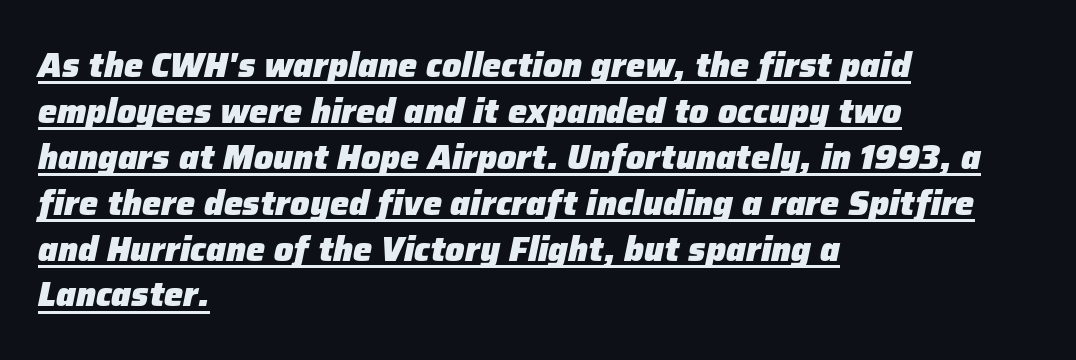
On the weight axis this lands at bold, roughly 700. This sample has the flowing, uneven cadence of proportional lettering. Underlining? Definitely there. Quick note: interline space is typical. The tracking reads as untouched default to a designer's eye. Italic: yes, the glyphs are oblique.
